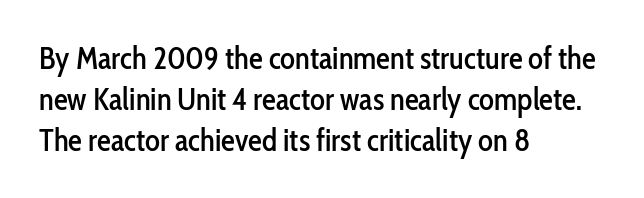
{"serif": "no", "italic": "no", "width": "condensed", "stroke_contrast": "low", "x_height": "medium", "monospaced": "no", "underline": "no", "align": "left", "line_spacing": "normal", "line_spacing_ratio": 1.32, "letter_spacing": "normal", "letter_spacing_em": 0.0, "glyph_px": 31}
